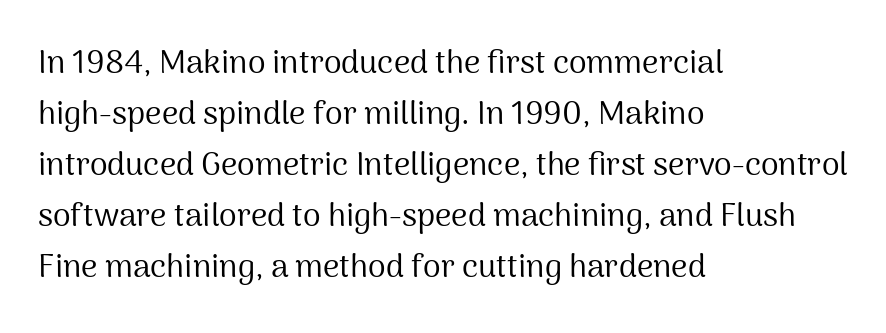
Q: Is the text bold? A: No.
Q: Is the text italic (slanted)? A: No, it is upright.
Q: Is the typeface a serif or a sans-serif typeface? A: Sans-serif.
Q: Is the text underlined? A: No.
Q: How is the paragraph aligned? A: Left-aligned.
Q: Is the spacing between letters normal or unusually wide? A: Normal.
Q: Is the spacing between lines tight, normal or loose? A: Normal.
Q: Width (condensed, normal, or wide)? A: Normal.
Q: Stroke contrast? A: Medium.
Q: x-height? A: Medium.
Q: Monospaced? A: No.
